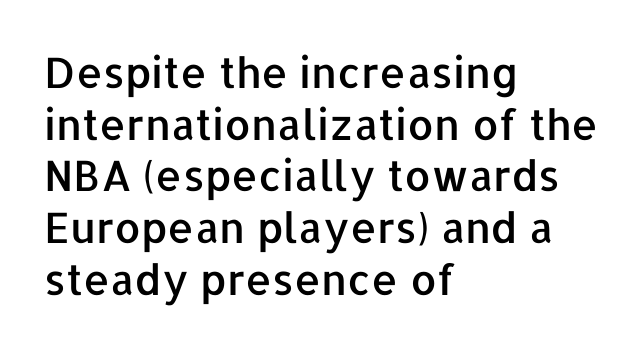
The lettering holds an erect, upright posture throughout. The passage is arranged the way most books set body copy — flush left. The letters advance in unequal steps, a hallmark of proportional type. Honestly, the letter spacing is just normal — you wouldn't notice it. The rendering shows plain stroke endings on the letterforms — a sans-serif design.
